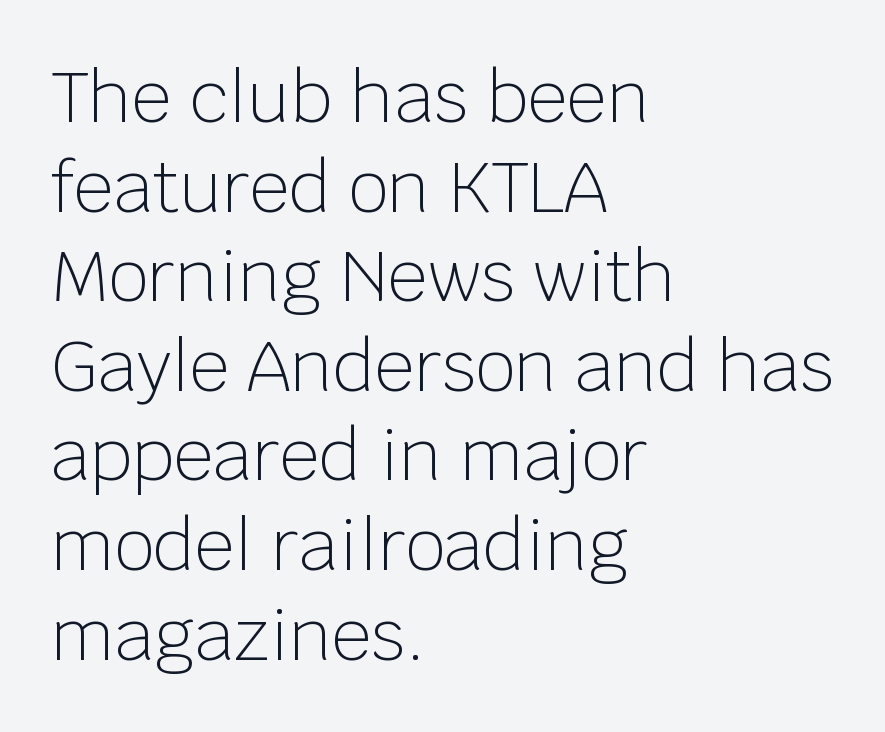
{"serif": "no", "italic": "no", "bold": "no", "weight": "light", "width": "normal", "stroke_contrast": "low", "x_height": "large", "monospaced": "no", "underline": "no", "align": "left", "line_spacing": "normal", "line_spacing_ratio": 1.28, "letter_spacing": "normal", "letter_spacing_em": 0.0, "glyph_px": 70}
